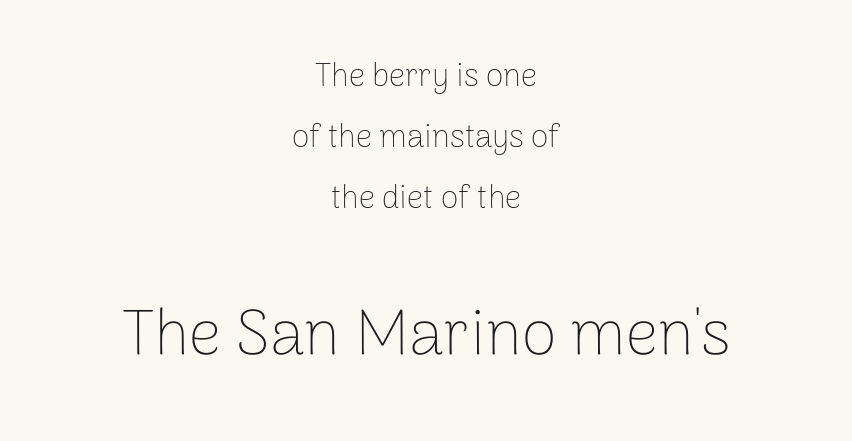
Q: Is the text bold? A: No.
Q: Is the text italic (slanted)? A: No, it is upright.
Q: Is the typeface a serif or a sans-serif typeface? A: Sans-serif.
Q: Is the text underlined? A: No.
Q: How is the paragraph aligned? A: Centered.
Q: Is the spacing between letters normal or unusually wide? A: Normal.
Q: Is the spacing between lines tight, normal or loose? A: Loose.
Q: Which block of text is set in a larger size, the first (top) or the second (bottom)? A: The second (bottom) one.
Q: Width (condensed, normal, or wide)? A: Normal.
Q: Stroke contrast? A: Low.
Q: x-height? A: Medium.
Q: Monospaced? A: No.
